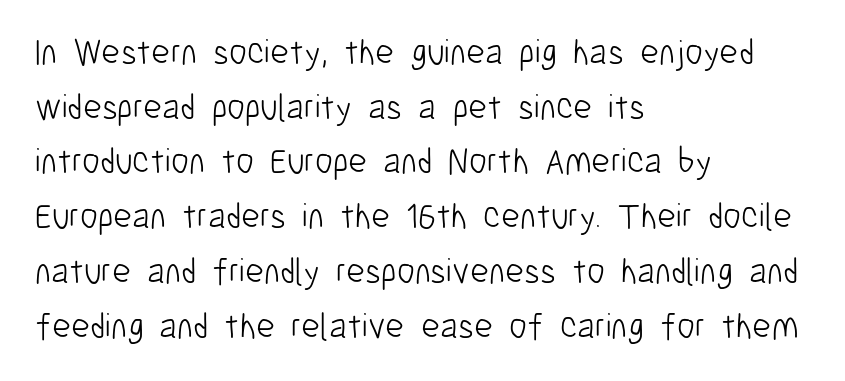
The image shows 36 px light, condensed sans-serif type, upright; set left-aligned, normal line spacing (1.52x), normal letter spacing, not underlined; low stroke contrast and a medium x-height.
